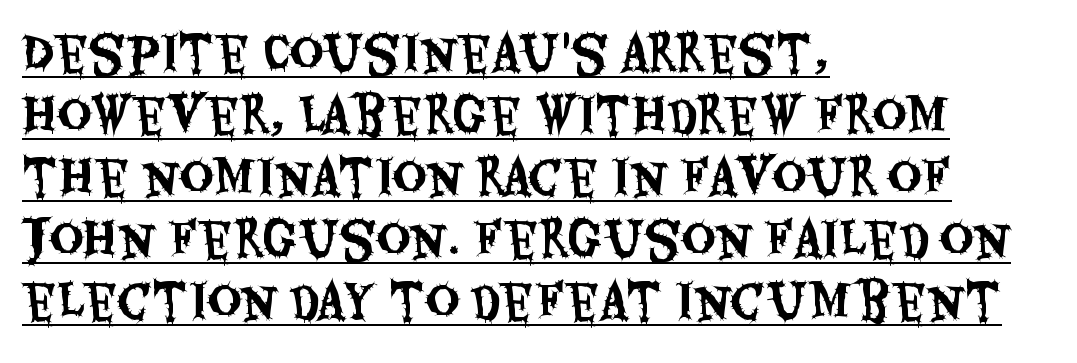
The axis of the letterforms is exactly vertical. Note the varied advance widths — an 'i' is clearly narrower than an 'm'. Teacher's note: observe the even left margin — that is flush-left alignment. Honestly, the row spacing looks completely unremarkable. This rendering features underlined lettering. Between one letter and the next there's only the usual sliver of space.
